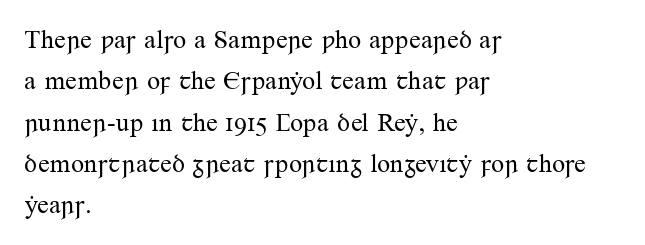
Each stroke keeps to a modest, everyday thickness or less. Whoever set this chose a conventional vertical rhythm. Caption: multi-line text, flush left, ragged right. Underlining? Definitely not there.
